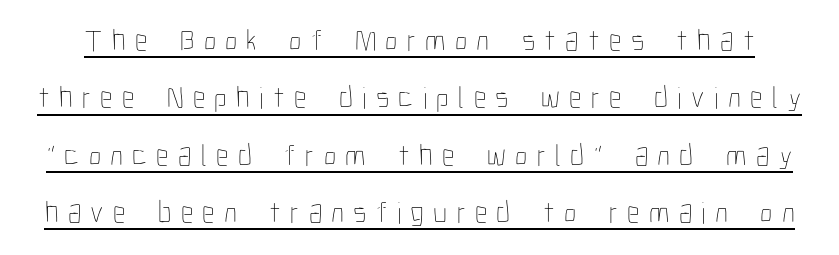
The font sits on the lighter half of the weight spectrum, regular included. The passage shown is underscored from start to finish. This is the regular roman posture of the typeface. Observe the wide spacing: letters keep a clear distance from each other.
